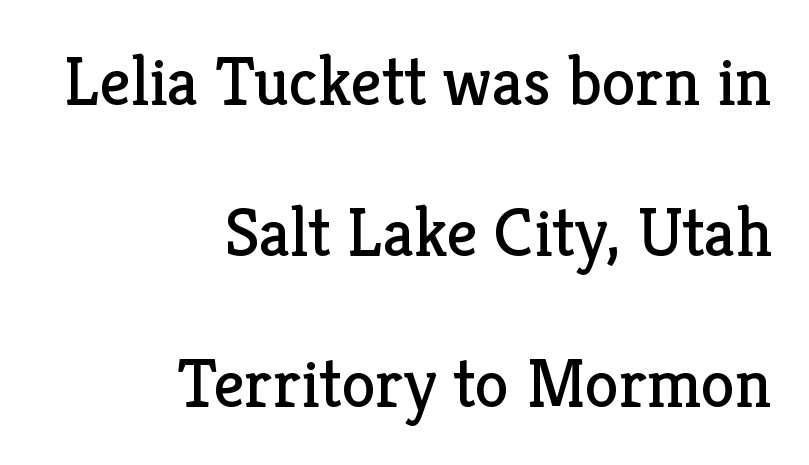
The image shows 69 px regular-weight serif type, upright; set right-aligned, loose line spacing (2.19x), normal letter spacing, not underlined; low stroke contrast and a medium x-height.
